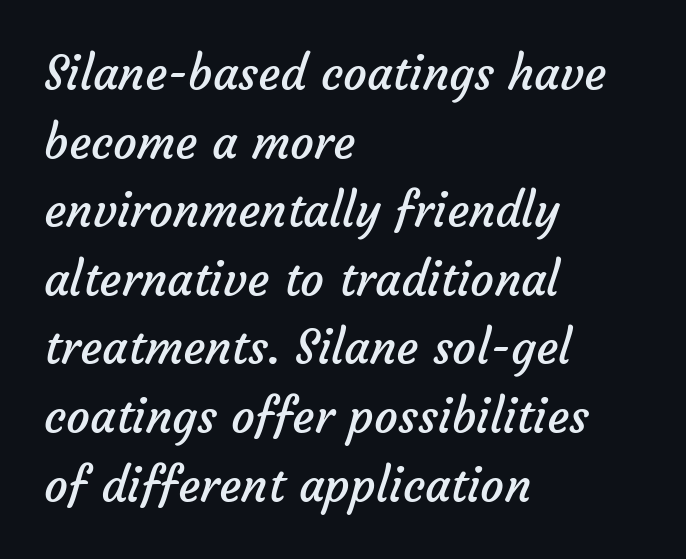
{"serif": "no", "bold": "no", "weight": "regular", "width": "normal", "stroke_contrast": "low", "x_height": "medium", "monospaced": "no", "underline": "no", "align": "left", "line_spacing": "normal", "line_spacing_ratio": 1.46, "letter_spacing": "normal", "letter_spacing_em": 0.0, "glyph_px": 47}
